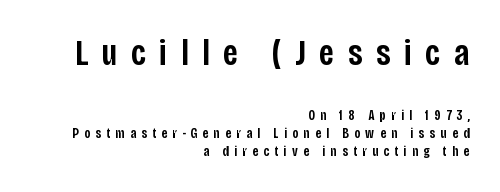
{"serif": "no", "italic": "no", "bold": "semi", "weight": "semibold", "width": "condensed", "stroke_contrast": "low", "x_height": "large", "monospaced": "no", "underline": "no", "align": "right", "line_spacing": "normal", "line_spacing_ratio": 1.29, "letter_spacing": "wide", "letter_spacing_em": 0.38, "larger_block": "first", "size_ratio": 2.57, "glyph_px": 36}
